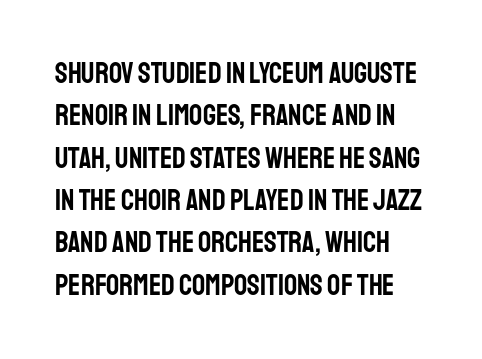
Q: Is the text italic (slanted)? A: No, it is upright.
Q: Is the typeface a serif or a sans-serif typeface? A: Sans-serif.
Q: Is the text underlined? A: No.
Q: Is the spacing between letters normal or unusually wide? A: Normal.
Q: Is the spacing between lines tight, normal or loose? A: Normal.
Q: Width (condensed, normal, or wide)? A: Condensed.
Q: Stroke contrast? A: Low.
Q: x-height? A: Large.
Q: Monospaced? A: No.
